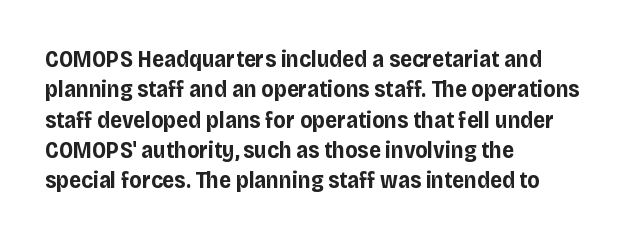
The image shows 23 px bold type, upright; set left-aligned, normal line spacing (1.32x), normal letter spacing, not underlined.
